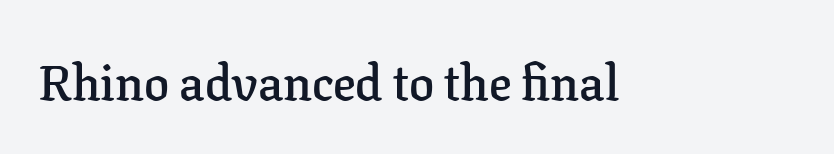
{"serif": "yes", "italic": "no", "bold": "semi", "weight": "semibold", "width": "normal", "stroke_contrast": "low", "x_height": "medium", "monospaced": "no", "underline": "no", "letter_spacing": "normal", "letter_spacing_em": 0.0, "glyph_px": 50}
